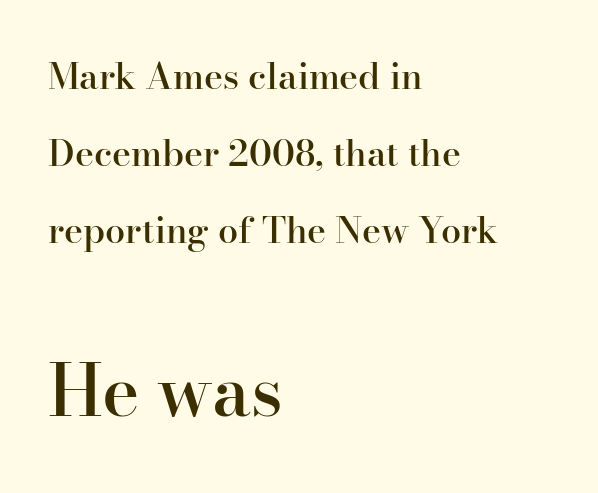
Each letter keeps its own natural width here, so spacing adapts to shape. The designer went with a serif here, giving each stem small feet. All the whitespace from short lines collects on the right. The face used here appears at its bigger size in the lower chunk. If you drew a line through each stem, it would be perfectly vertical. The letterforms sit shoulder to shoulder at normal distance.
